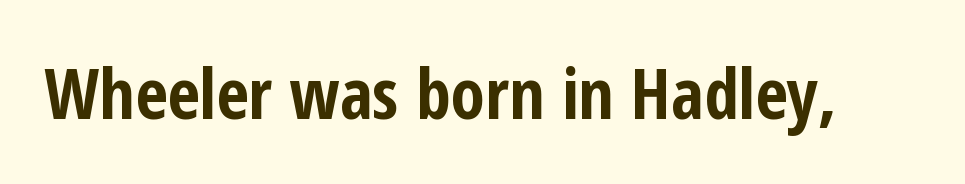
Q: Is the text bold? A: Yes.
Q: Is the text italic (slanted)? A: No, it is upright.
Q: Is the typeface a serif or a sans-serif typeface? A: Sans-serif.
Q: Is the text underlined? A: No.
Q: Is the spacing between letters normal or unusually wide? A: Normal.
Q: Width (condensed, normal, or wide)? A: Condensed.
Q: Stroke contrast? A: Low.
Q: x-height? A: Medium.
Q: Monospaced? A: No.
